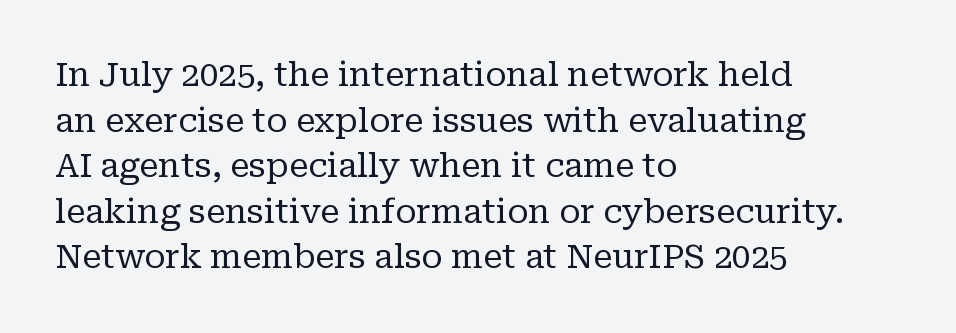
The image shows 33 px regular-weight serif type, upright; set left-aligned, normal line spacing (1.38x), normal letter spacing, not underlined; low stroke contrast and a medium x-height.
